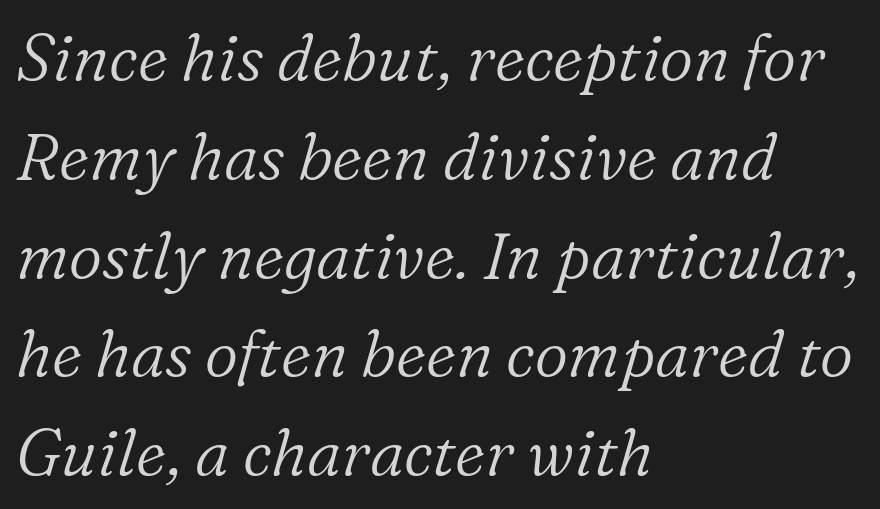
The image shows 65 px light serif type, italic (leaning right); set left-aligned, normal line spacing (1.52x), normal letter spacing, not underlined; low stroke contrast and a medium x-height.
